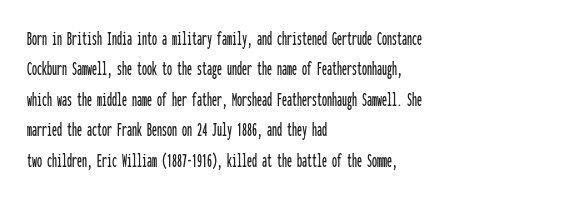
Characters follow at the spacing the type designer built in. The line-height multiplier appears to be the usual default. Just letters on the line, the space beneath them empty. It's the straight-up-and-down kind of type. Each line starts at the same left margin while the right side varies.
